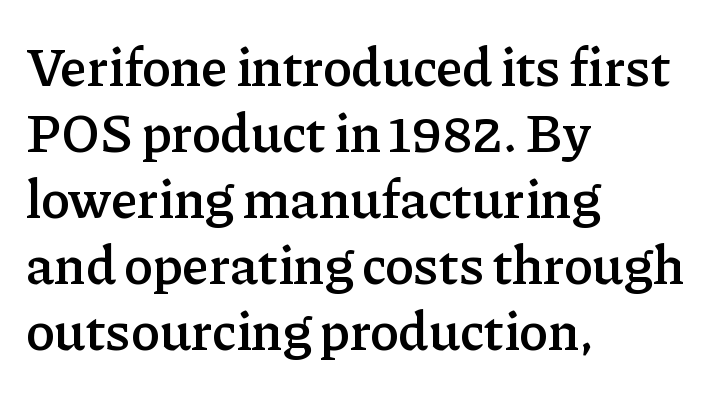
This sample uses plain, unmodified letter spacing. Does the weight exceed regular? Yes, but only to semibold. When letters stand straight like this, we call the style roman or upright. Any mark beneath the type? The region is blank. To sum up the face: it has serifs.
